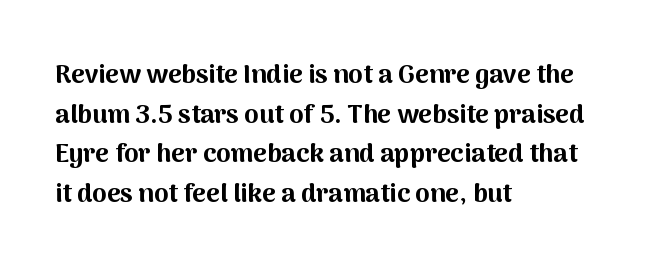
Q: Is the text bold? A: Yes.
Q: Is the text italic (slanted)? A: No, it is upright.
Q: Is the text underlined? A: No.
Q: How is the paragraph aligned? A: Left-aligned.
Q: Is the spacing between letters normal or unusually wide? A: Normal.
Q: Is the spacing between lines tight, normal or loose? A: Normal.
